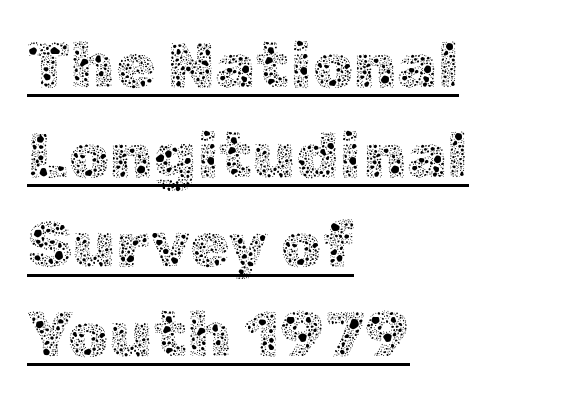
Glance below the letters and you will spot a drawn line. Where is the straight margin? On the left. A typesetter would call this zero additional tracking. Is there any slant? The stems are plumb.
